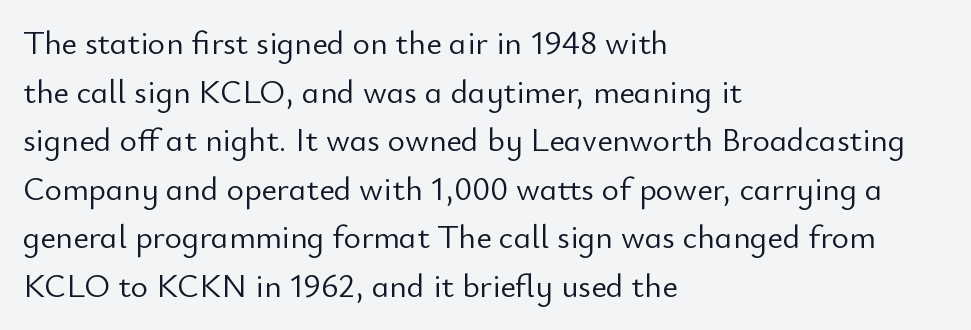
The image shows 33 px light sans-serif type, upright; set left-aligned, normal line spacing (1.47x), normal letter spacing, not underlined; low stroke contrast and a small x-height.
